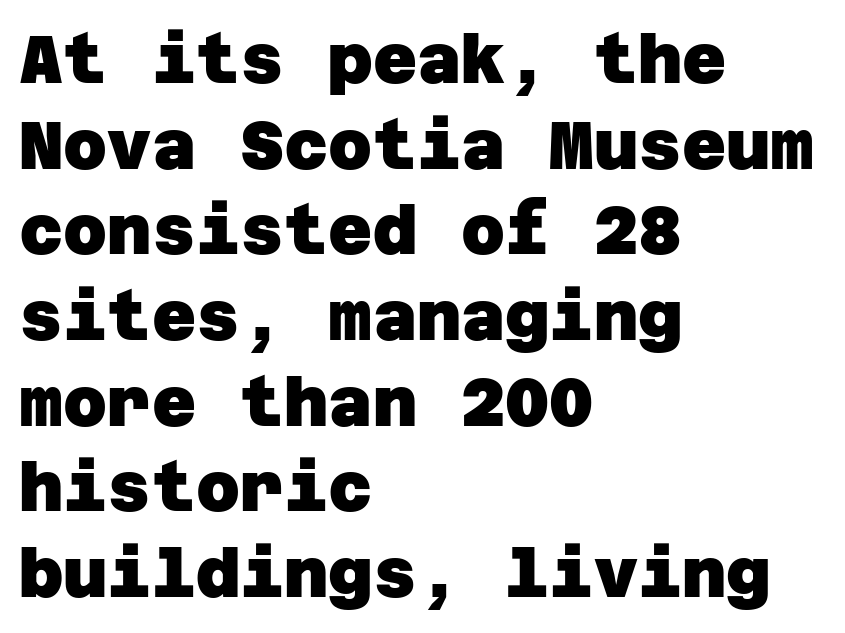
{"serif": "no", "bold": "yes", "weight": "heavy", "width": "normal", "stroke_contrast": "low", "x_height": "large", "underline": "no", "align": "left", "line_spacing": "normal", "line_spacing_ratio": 1.26, "letter_spacing": "normal", "letter_spacing_em": 0.0, "glyph_px": 68}
